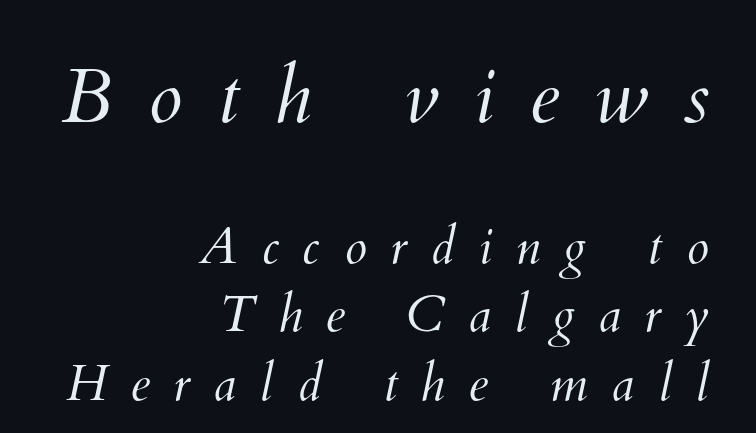
{"bold": "no", "weight": "light", "width": "normal", "stroke_contrast": "medium", "x_height": "small", "monospaced": "no", "underline": "no", "align": "right", "line_spacing": "normal", "line_spacing_ratio": 1.35, "letter_spacing": "wide", "letter_spacing_em": 0.46, "larger_block": "first", "size_ratio": 1.51, "glyph_px": 77}
